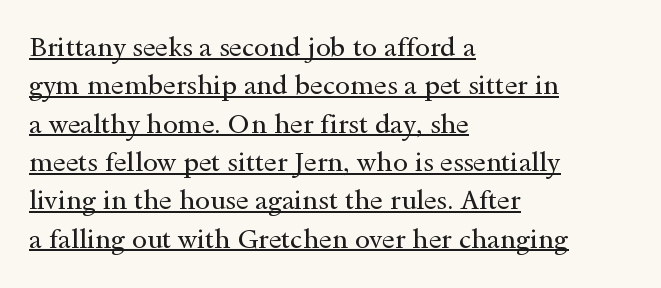
Reading down the column, the eye jumps a familiar distance to each next line. The lines in this sample share a left origin and differ only in where they stop. The font's upright variant was chosen for this text. Compared with undecorated copy, this sample adds a rule below the words. Nobody touched the tracking dial on this one.
